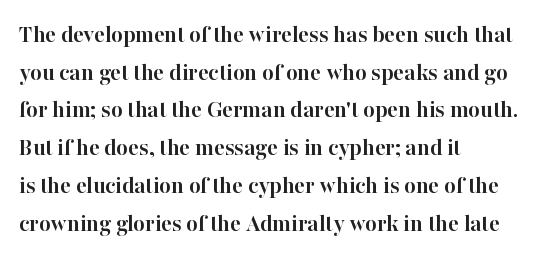
{"italic": "no", "bold": "yes", "underline": "no", "align": "left", "line_spacing": "normal", "line_spacing_ratio": 1.51, "letter_spacing": "normal", "letter_spacing_em": 0.0, "glyph_px": 25}
